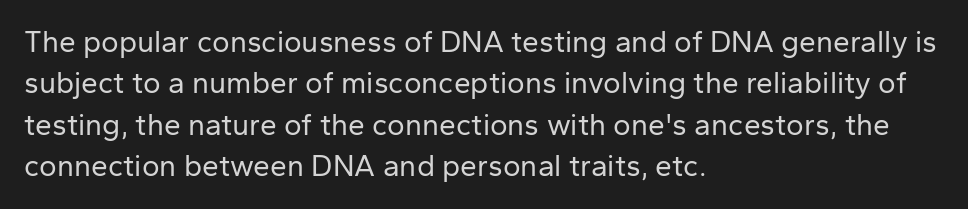
The image shows 30 px regular-weight sans-serif type, upright; set left-aligned, normal line spacing (1.38x), normal letter spacing, not underlined; low stroke contrast and a medium x-height.
